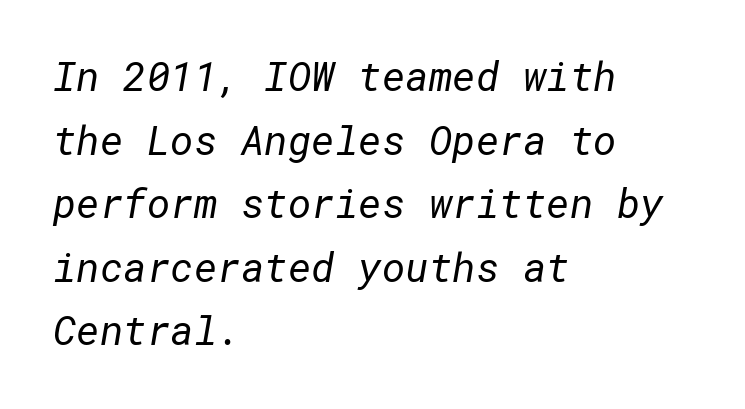
Students, note that the glyphs here touch the page at normal intervals. The font is comparable to plain body text, perhaps lighter. A clean baseline with only descenders dipping below it. In terms of leading, this rendering sits right in the middle. What kind of face is this? One without serifs — a sans. In CSS terms this would be text-align: left.
